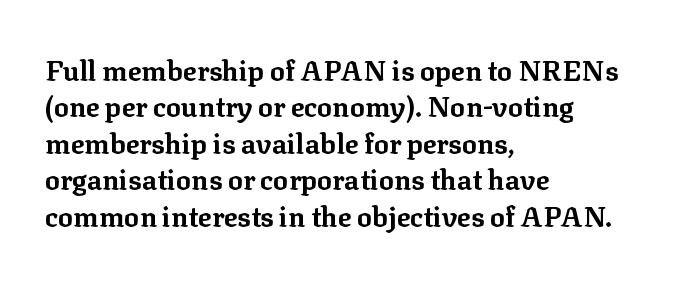
Q: Is the text bold? A: Yes.
Q: Is the text italic (slanted)? A: No, it is upright.
Q: Is the typeface a serif or a sans-serif typeface? A: Serif.
Q: Is the text underlined? A: No.
Q: How is the paragraph aligned? A: Left-aligned.
Q: Is the spacing between letters normal or unusually wide? A: Normal.
Q: Is the spacing between lines tight, normal or loose? A: Normal.
Q: Width (condensed, normal, or wide)? A: Normal.
Q: Stroke contrast? A: Low.
Q: x-height? A: Medium.
Q: Monospaced? A: No.
